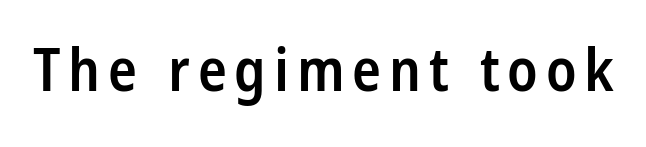
Q: Is the text bold? A: Semi-bold.
Q: Is the text italic (slanted)? A: No, it is upright.
Q: Is the typeface a serif or a sans-serif typeface? A: Sans-serif.
Q: Is the text underlined? A: No.
Q: Width (condensed, normal, or wide)? A: Condensed.
Q: Stroke contrast? A: Low.
Q: x-height? A: Large.
Q: Monospaced? A: No.
